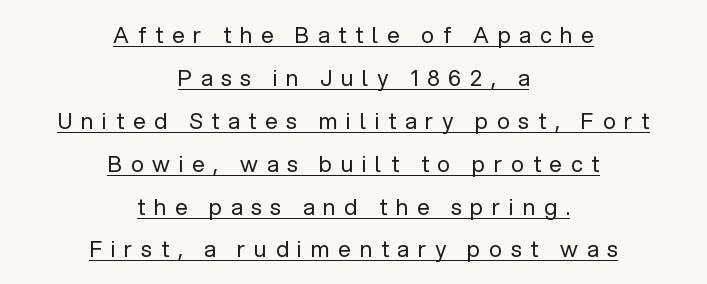
Nothing heavy about these letters — not bold at all. It's the straight-up-and-down kind of type. Notice the wide empty band between every row — that's loose leading. Alignment: centered.
